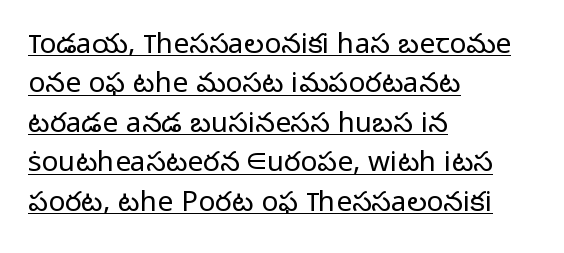
{"serif": "no", "italic": "no", "bold": "no", "weight": "light", "width": "normal", "stroke_contrast": "low", "x_height": "medium", "monospaced": "no", "underline": "yes", "align": "left", "line_spacing": "normal", "line_spacing_ratio": 1.41, "letter_spacing": "normal", "letter_spacing_em": 0.0, "glyph_px": 28}
